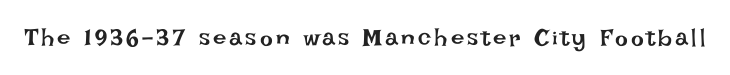
{"italic": "no", "bold": "no", "underline": "no", "glyph_px": 24}
